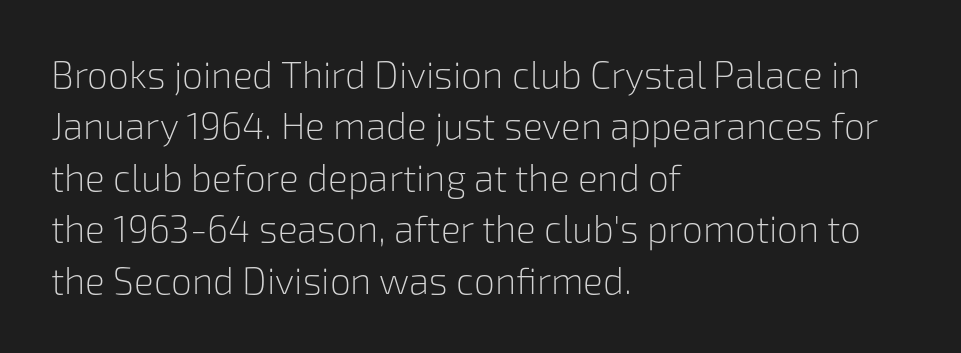
Q: Is the text bold? A: No.
Q: Is the text italic (slanted)? A: No, it is upright.
Q: Is the typeface a serif or a sans-serif typeface? A: Sans-serif.
Q: Is the text underlined? A: No.
Q: How is the paragraph aligned? A: Left-aligned.
Q: Is the spacing between letters normal or unusually wide? A: Normal.
Q: Is the spacing between lines tight, normal or loose? A: Normal.
Q: Width (condensed, normal, or wide)? A: Normal.
Q: Stroke contrast? A: Low.
Q: x-height? A: Medium.
Q: Monospaced? A: No.
